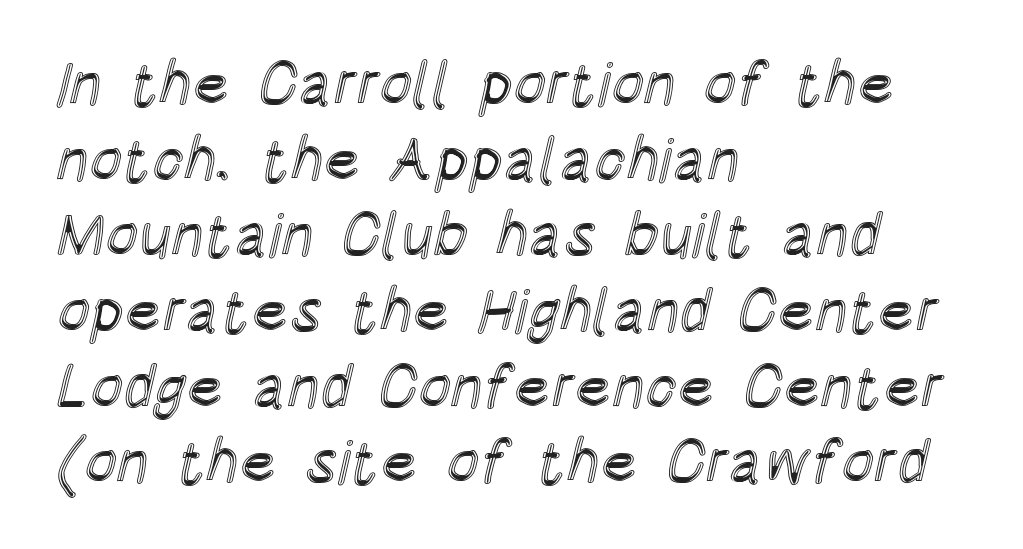
{"width": "condensed", "x_height": "large", "monospaced": "no", "underline": "no", "align": "left", "line_spacing_ratio": 1.24, "letter_spacing": "normal", "letter_spacing_em": 0.0, "glyph_px": 61}
